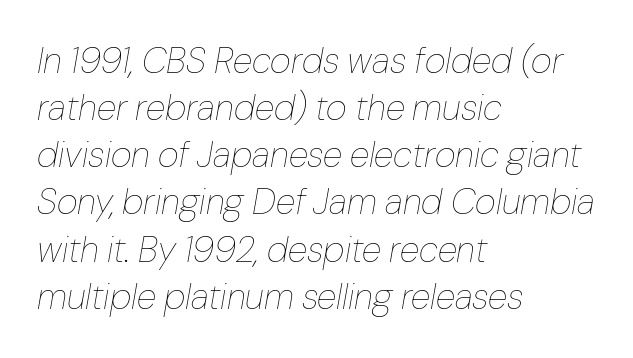
Q: Is the text bold? A: No.
Q: Is the text italic (slanted)? A: Yes, it leans right by about 10 degrees.
Q: Is the text underlined? A: No.
Q: How is the paragraph aligned? A: Left-aligned.
Q: Is the spacing between letters normal or unusually wide? A: Normal.
Q: Is the spacing between lines tight, normal or loose? A: Normal.
Q: Width (condensed, normal, or wide)? A: Normal.
Q: Stroke contrast? A: Low.
Q: x-height? A: Medium.
Q: Monospaced? A: No.
